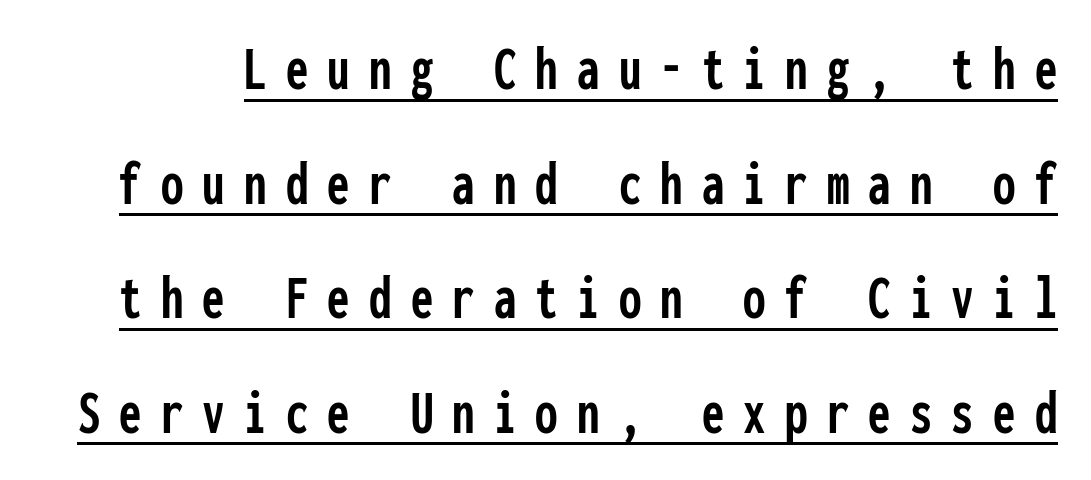
{"serif": "no", "italic": "no", "width": "condensed", "stroke_contrast": "low", "x_height": "medium", "monospaced": "yes", "underline": "yes", "line_spacing_ratio": 1.79, "letter_spacing": "wide", "letter_spacing_em": 0.3, "glyph_px": 64}
